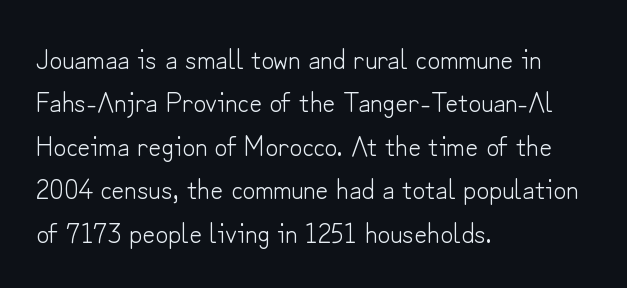
The image shows 28 px light sans-serif type, upright; set left-aligned, normal line spacing (1.55x), normal letter spacing, not underlined; low stroke contrast and a small x-height.
